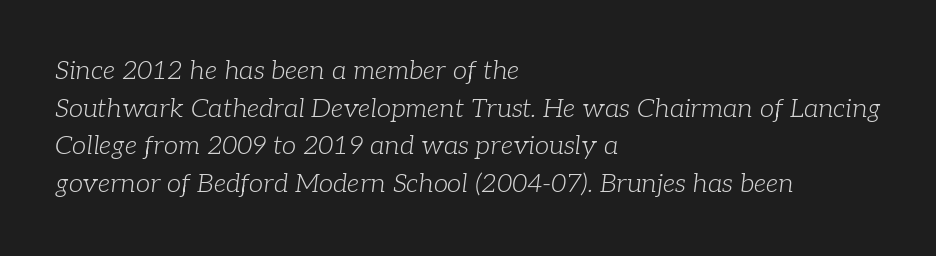
Q: Is the text bold? A: No.
Q: Is the text italic (slanted)? A: Yes, it leans right by about 7 degrees.
Q: Is the text underlined? A: No.
Q: How is the paragraph aligned? A: Left-aligned.
Q: Is the spacing between letters normal or unusually wide? A: Normal.
Q: Is the spacing between lines tight, normal or loose? A: Normal.
